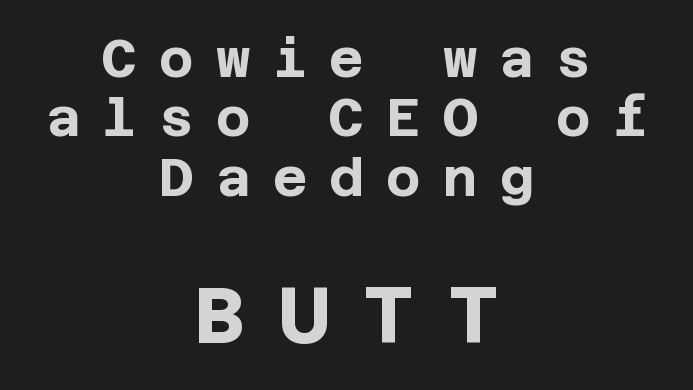
{"serif": "no", "italic": "no", "bold": "yes", "weight": "bold", "width": "normal", "stroke_contrast": "low", "x_height": "large", "underline": "no", "align": "center", "line_spacing": "tight", "line_spacing_ratio": 1.12, "letter_spacing": "wide", "letter_spacing_em": 0.42, "larger_block": "second", "size_ratio": 1.49, "glyph_px": 79}
